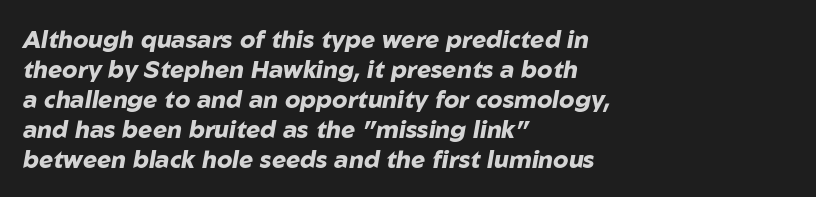
{"italic": "yes", "lean": "right", "slant_degrees": 10, "bold": "yes", "underline": "no", "align": "left", "line_spacing": "normal", "line_spacing_ratio": 1.25, "letter_spacing": "normal", "letter_spacing_em": 0.0, "glyph_px": 24}
